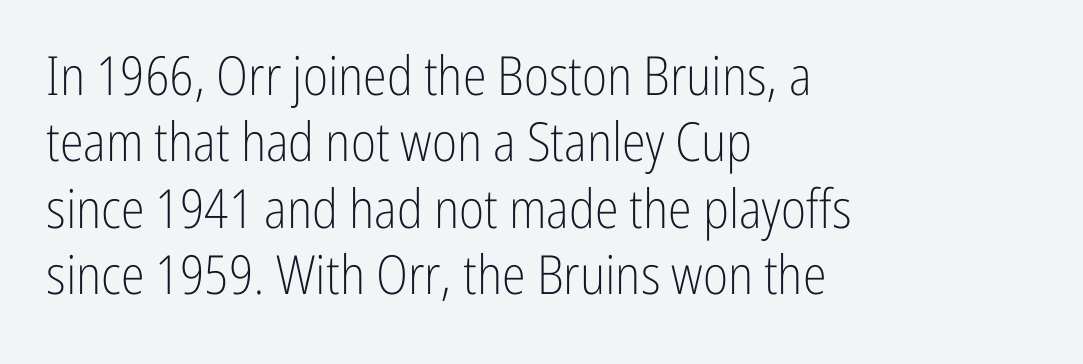
The image shows 54 px light, condensed sans-serif type, upright; set left-aligned, line spacing 1.23x, normal letter spacing, not underlined; low stroke contrast and a medium x-height.
